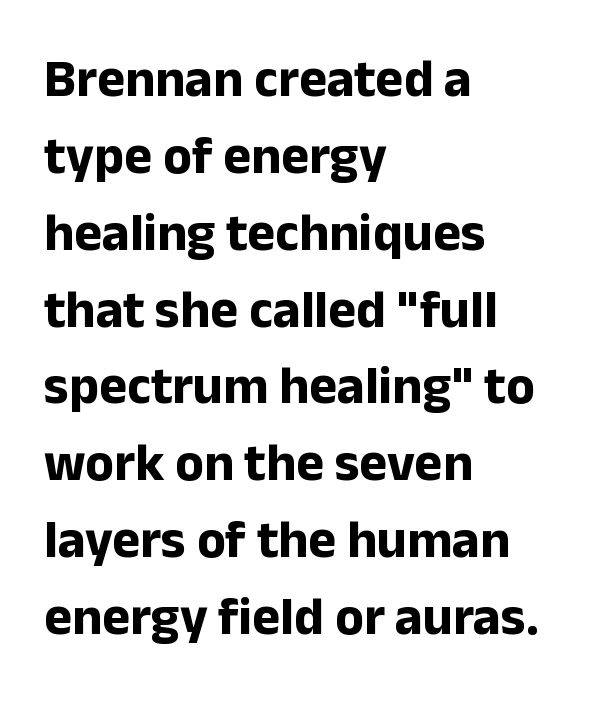
Here the designer chose a conventional face with non-uniform glyph widths. The letterforms sit shoulder to shoulder at normal distance. Baseline-to-baseline distance is the conventional proportion of letter height. A student would call this left alignment; a typographer would say flush left, rag right. This sample uses a sans-serif face. Heavy, bold letterforms.
